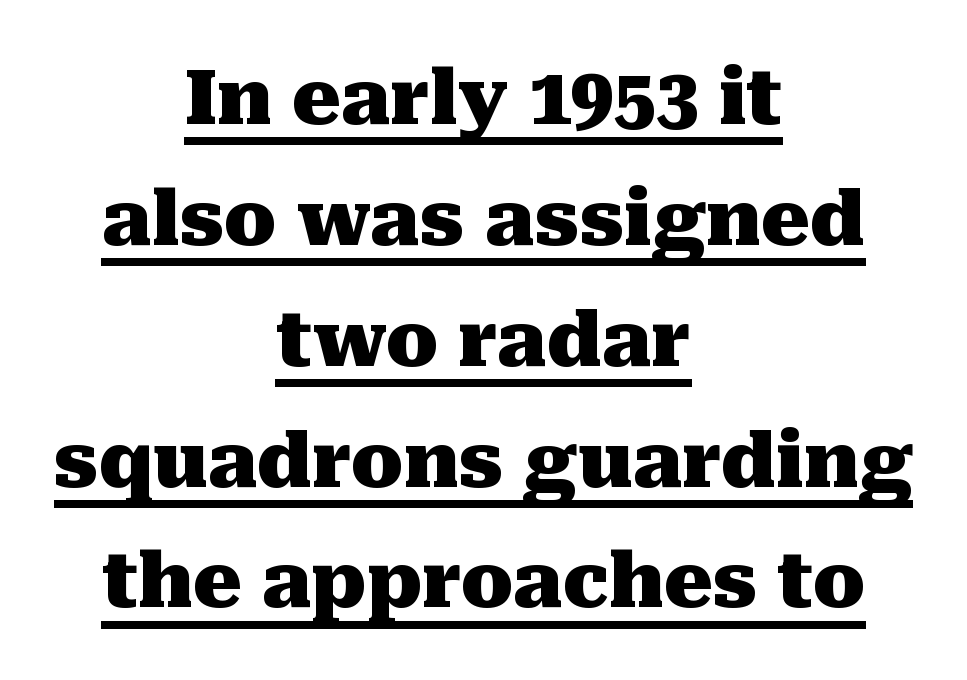
The face used here appears with an underline applied. Compared with an ordinary text face, these strokes are far heavier — a full bold. The type sits square on the baseline with zero lean. Summary of vertical rhythm: regular, with standard interline spacing.
